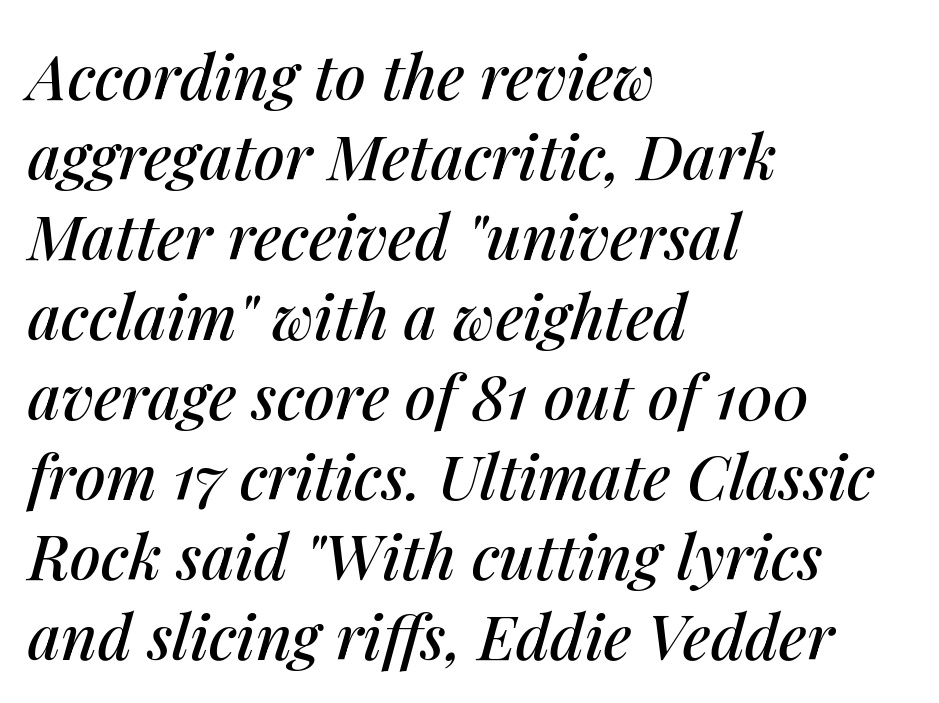
Q: Is the text italic (slanted)? A: Yes, it leans right by about 14 degrees.
Q: Is the text underlined? A: No.
Q: How is the paragraph aligned? A: Left-aligned.
Q: Is the spacing between letters normal or unusually wide? A: Normal.
Q: Is the spacing between lines tight, normal or loose? A: Normal.
Q: Width (condensed, normal, or wide)? A: Normal.
Q: Stroke contrast? A: Medium.
Q: x-height? A: Medium.
Q: Monospaced? A: No.
